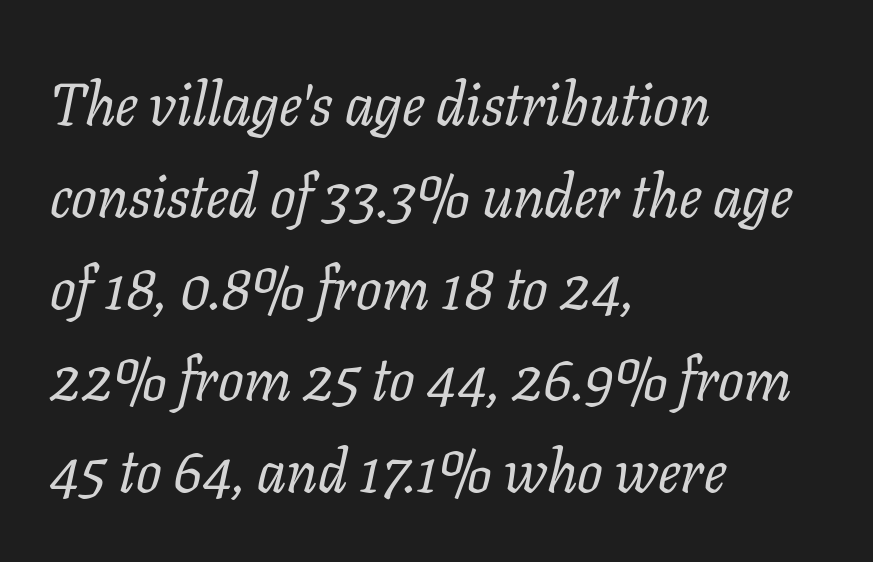
The designer left line spacing at the default. Stroke terminals: seriffed. Just letters on the line, the space beneath them empty. The weight would be labelled regular, book, light, or lighter still.
